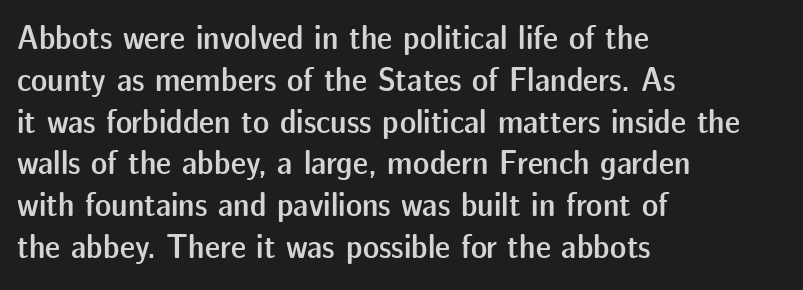
{"serif": "no", "italic": "no", "bold": "semi", "weight": "semibold", "width": "normal", "stroke_contrast": "low", "x_height": "medium", "monospaced": "no", "underline": "no", "align": "left", "line_spacing_ratio": 1.23, "letter_spacing": "normal", "letter_spacing_em": 0.0, "glyph_px": 34}
